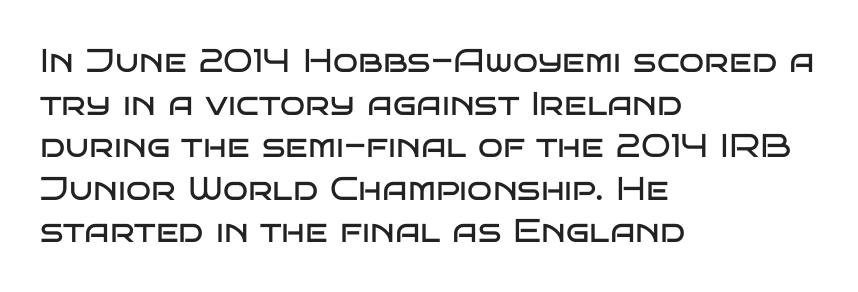
{"serif": "no", "italic": "no", "bold": "no", "weight": "regular", "width": "wide", "stroke_contrast": "low", "x_height": "large", "monospaced": "no", "underline": "no", "align": "left", "line_spacing": "normal", "line_spacing_ratio": 1.29, "letter_spacing": "normal", "letter_spacing_em": 0.0, "glyph_px": 33}
